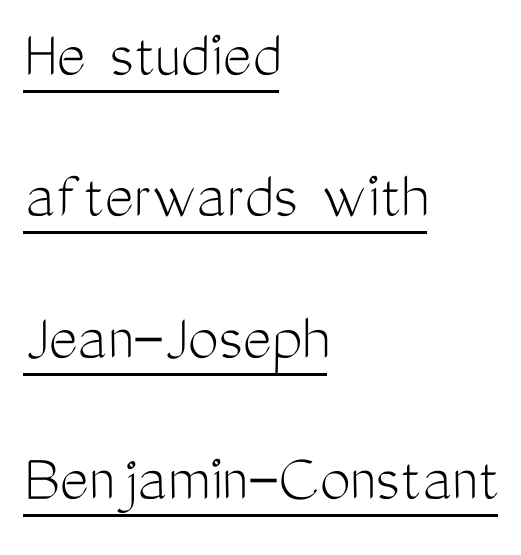
This sample uses plain, unmodified letter spacing. The face used here is proportionally spaced, like ordinary book or web type. The font's upright variant was chosen for this text. What decoration does the sample have? An underline. Typographically, this falls in the sans-serif category.
